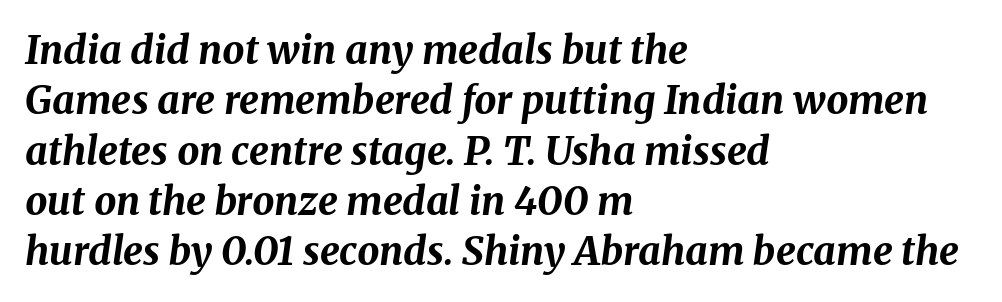
{"italic": "yes", "lean": "right", "slant_degrees": 8, "bold": "yes", "weight": "bold", "width": "normal", "stroke_contrast": "medium", "x_height": "medium", "monospaced": "no", "underline": "no", "align": "left", "line_spacing": "normal", "line_spacing_ratio": 1.29, "letter_spacing": "normal", "letter_spacing_em": 0.0, "glyph_px": 39}
